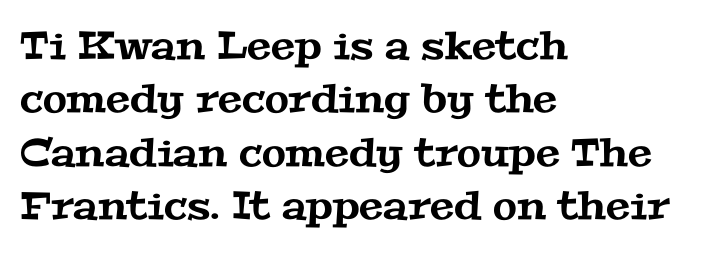
Regular leading. Observe the serifs anchoring each vertical stroke in this sample. A typesetter would call this proportional, since set widths differ per character. Standard letterfit; no display-style spreading of the glyphs. The typesetter chose a ragged-right arrangement here. Each row of text sits above clean, open space.
